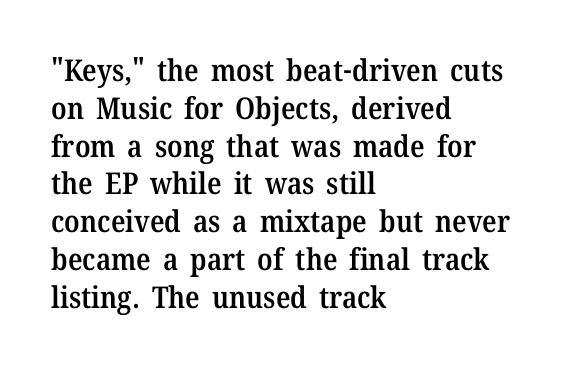
{"serif": "yes", "italic": "no", "bold": "semi", "weight": "semibold", "width": "normal", "stroke_contrast": "medium", "x_height": "medium", "monospaced": "no", "underline": "no", "align": "left", "line_spacing": "normal", "line_spacing_ratio": 1.26, "letter_spacing": "normal", "letter_spacing_em": 0.0, "glyph_px": 30}
